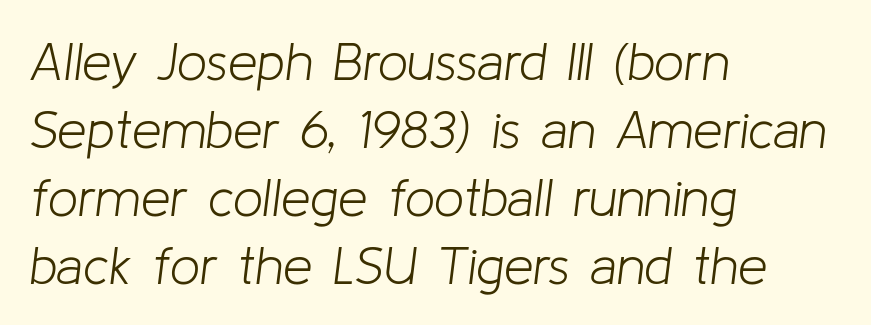
The image shows 53 px light type, italic (leaning right); set left-aligned, normal line spacing (1.28x), normal letter spacing, not underlined; low stroke contrast and a medium x-height.
